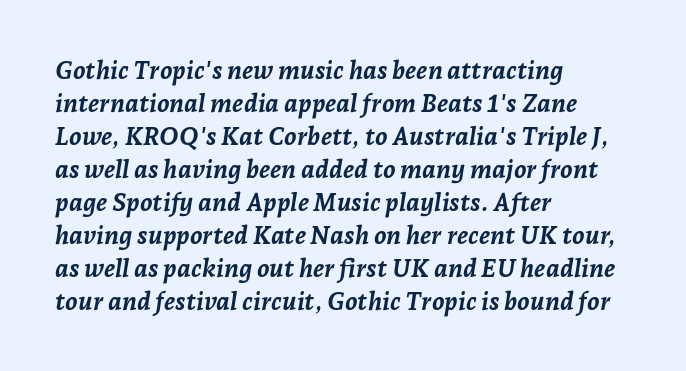
The image shows 25 px bold type, italic (leaning right); set left-aligned, normal line spacing (1.32x), normal letter spacing, not underlined.
